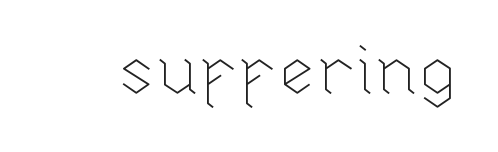
{"italic": "no", "bold": "no", "weight": "thin", "width": "normal", "stroke_contrast": "low", "x_height": "medium", "monospaced": "no", "underline": "no", "letter_spacing": "normal", "letter_spacing_em": 0.0, "glyph_px": 69}
